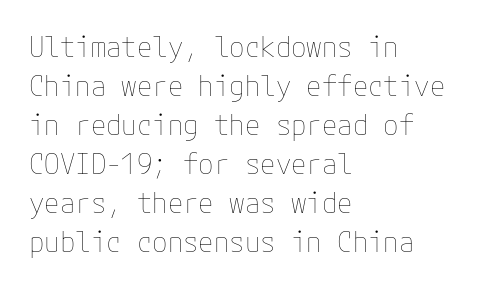
Q: Is the text bold? A: No.
Q: Is the text italic (slanted)? A: No, it is upright.
Q: Is the text underlined? A: No.
Q: How is the paragraph aligned? A: Left-aligned.
Q: Is the spacing between letters normal or unusually wide? A: Normal.
Q: Is the spacing between lines tight, normal or loose? A: Normal.
Q: Width (condensed, normal, or wide)? A: Normal.
Q: Stroke contrast? A: Low.
Q: x-height? A: Medium.
